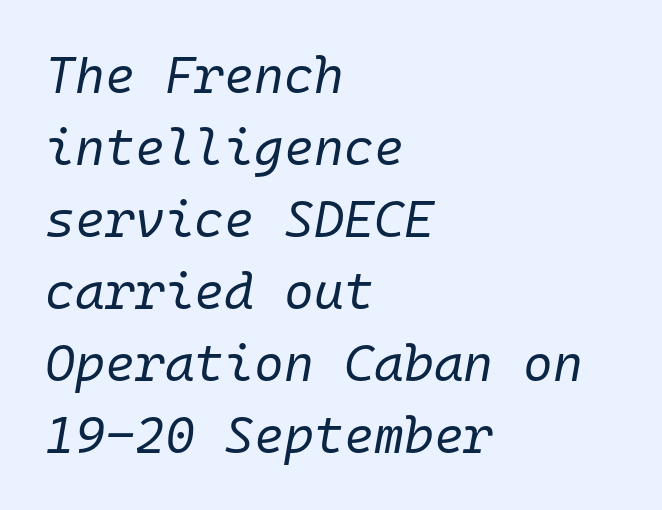
Leftover space on each line is placed entirely after the last word. Normally led — the rows are evenly, conventionally spaced. The horizontal fit of the characters is conventional and even. Here the designer chose a console-style face with uniform glyph widths. A bare baseline throughout the passage.
